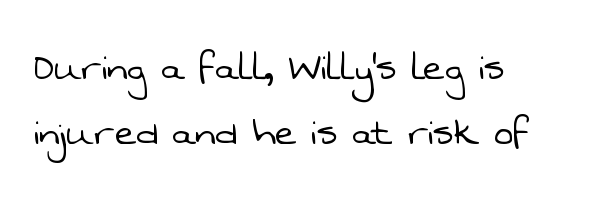
Lines of text with bare space underneath. A typesetter would call this proportional, since set widths differ per character. Weight: not bold — regular or lighter. Default kerning and tracking; the words read as compact shapes.
